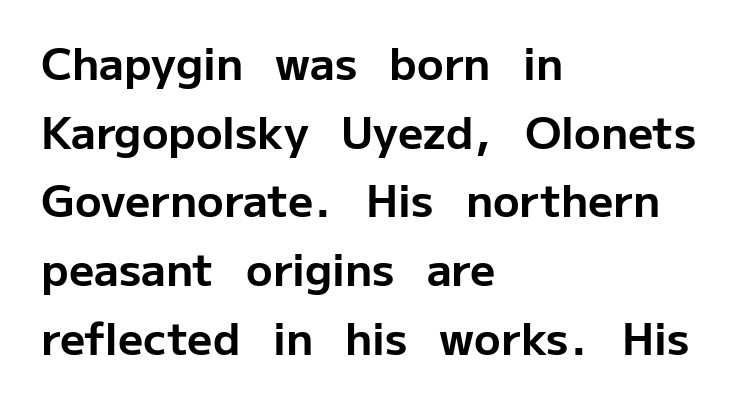
Q: Is the text bold? A: Yes.
Q: Is the text italic (slanted)? A: No, it is upright.
Q: Is the typeface a serif or a sans-serif typeface? A: Sans-serif.
Q: Is the text underlined? A: No.
Q: How is the paragraph aligned? A: Left-aligned.
Q: Is the spacing between letters normal or unusually wide? A: Normal.
Q: Is the spacing between lines tight, normal or loose? A: Normal.
Q: Width (condensed, normal, or wide)? A: Normal.
Q: Stroke contrast? A: Low.
Q: x-height? A: Medium.
Q: Monospaced? A: No.
